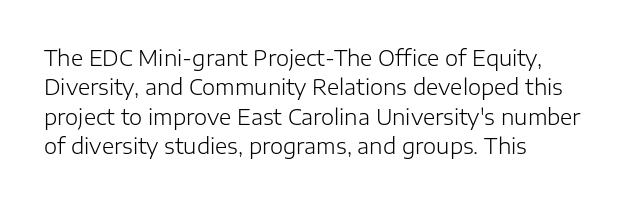
A clean baseline with only descenders dipping below it. If you drew a line through each stem, it would be perfectly vertical. Honestly, the row spacing looks completely unremarkable. Is this a heavy cut? Hardly; it is regular or lighter.
